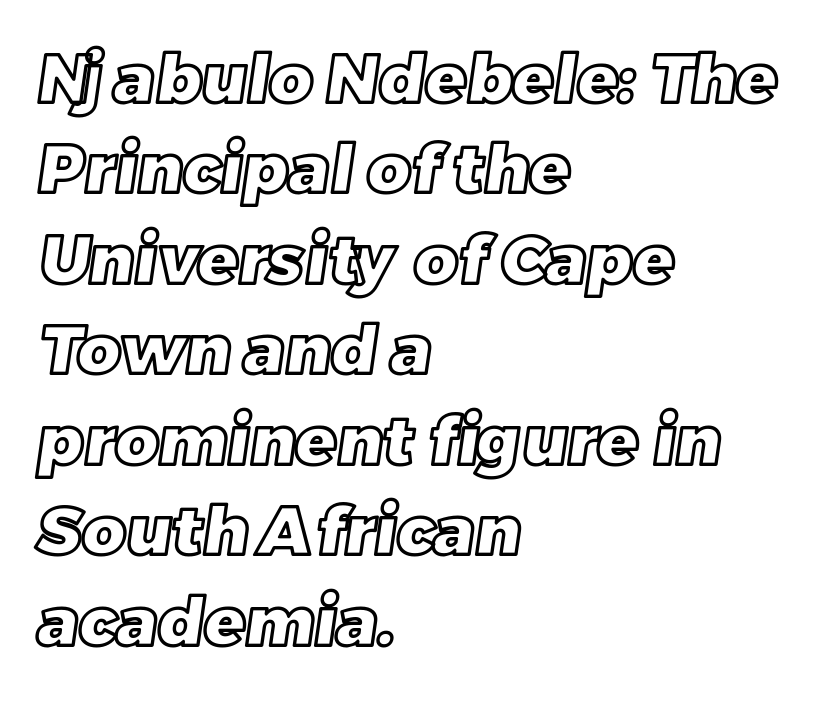
The image shows 67 px text type; set left-aligned, normal line spacing (1.35x), normal letter spacing, not underlined; a large x-height.
